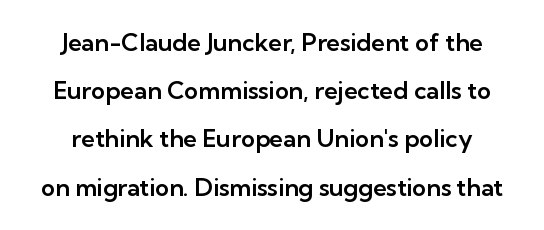
{"italic": "no", "underline": "no", "line_spacing": "loose", "line_spacing_ratio": 2.01, "letter_spacing": "normal", "letter_spacing_em": 0.0, "glyph_px": 24}
